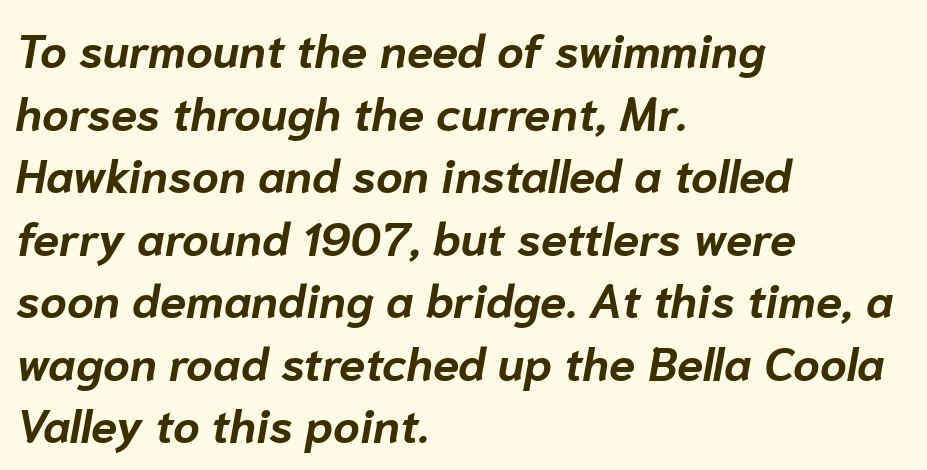
The string is rendered with underlining switched off. Observe the lean: these are italic letterforms. The rendering uses natural spacing where letterforms have individual widths. Words appear dense and cohesive because spacing is normal. Alignment: flush left. Regarding leading, the lines here are spaced in the standard way.
